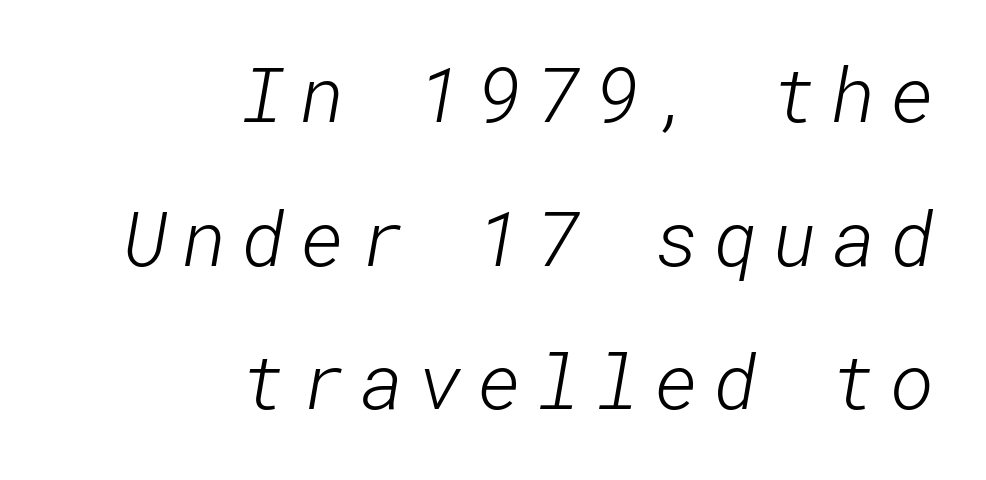
Serifs: no, the terminals of the letterforms are clean. Nothing heavy about these letters — not bold at all. This rendering features lettering with no underline. Line ends are locked; line starts wander.
